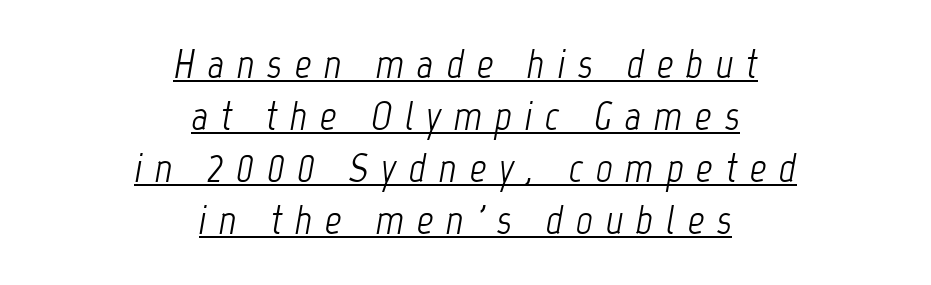
The image shows 41 px light, condensed type, italic (leaning right); set centered, normal line spacing (1.27x), unusually wide letter spacing (+0.31 em), underlined; low stroke contrast and a medium x-height.
